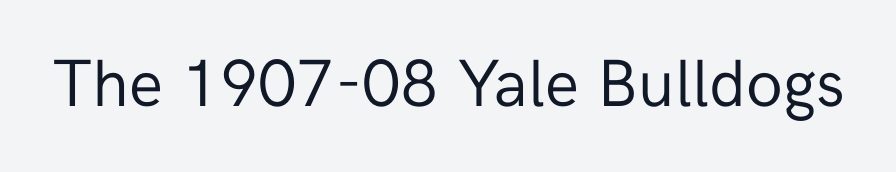
Q: Is the text bold? A: No.
Q: Is the text italic (slanted)? A: No, it is upright.
Q: Is the typeface a serif or a sans-serif typeface? A: Sans-serif.
Q: Is the text underlined? A: No.
Q: Is the spacing between letters normal or unusually wide? A: Normal.
Q: Width (condensed, normal, or wide)? A: Normal.
Q: Stroke contrast? A: Low.
Q: x-height? A: Medium.
Q: Monospaced? A: No.
